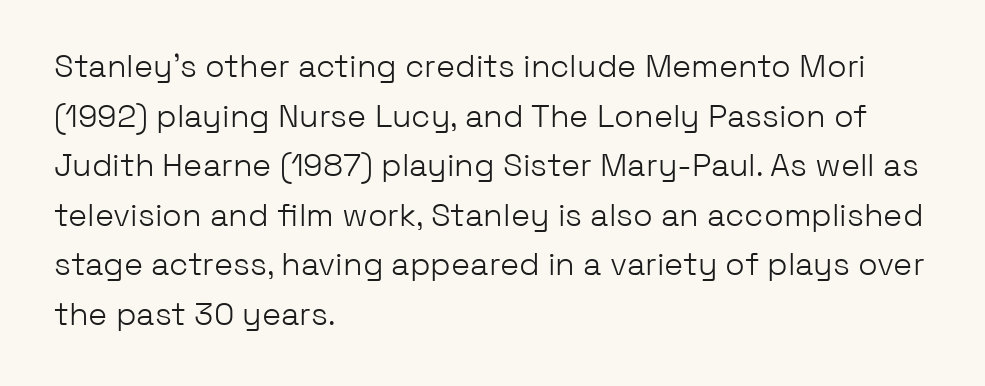
The image shows 32 px light sans-serif type, upright; set left-aligned, normal line spacing (1.55x), normal letter spacing, not underlined; low stroke contrast and a medium x-height.
